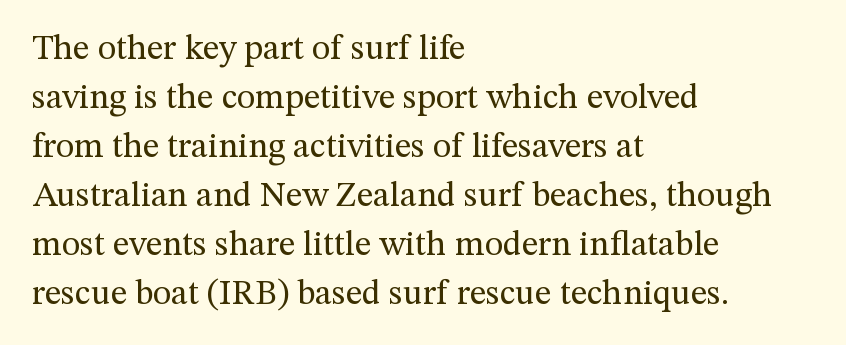
Caption: multi-line text, flush left, ragged right. Unlike italic type, these characters show no tilt at all. Does the type have serifs? Yes, each stem ends in a small foot. Beneath every word, the page is bare.
